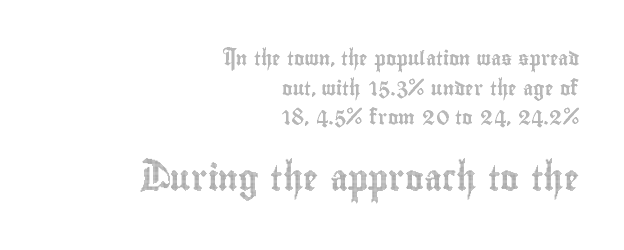
{"italic": "no", "underline": "no", "align": "right", "line_spacing": "loose", "line_spacing_ratio": 2.11, "letter_spacing": "normal", "letter_spacing_em": 0.0, "larger_block": "second", "size_ratio": 1.79, "glyph_px": 25}
